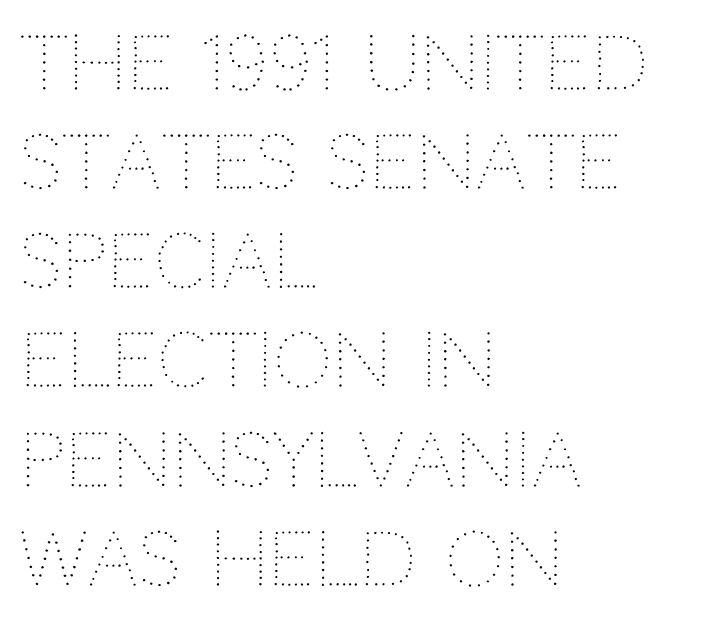
Is the stroke heavy? The answer is a plain regular-or-lighter. Horizontally, the lines are justified to the leading edge only. The rows are spaced the way most documents space them. The rendering uses natural spacing where letterforms have individual widths. Tracking here is standard; glyphs follow each other at the usual distance. Tall strokes in this sample are plumb rather than angled.
